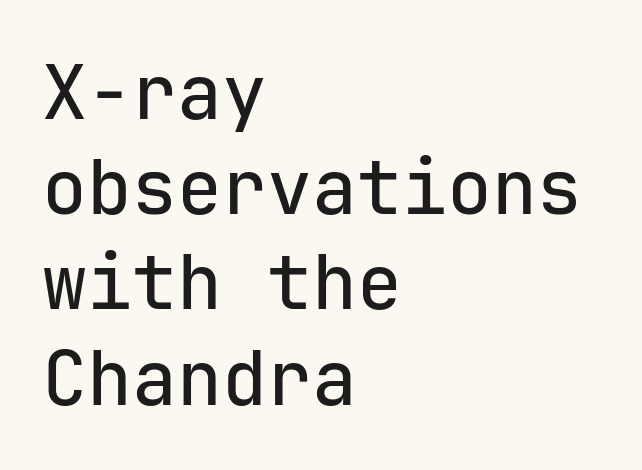
Q: Is the text italic (slanted)? A: No, it is upright.
Q: Is the typeface a serif or a sans-serif typeface? A: Sans-serif.
Q: Is the text underlined? A: No.
Q: How is the paragraph aligned? A: Left-aligned.
Q: Is the spacing between letters normal or unusually wide? A: Normal.
Q: Is the spacing between lines tight, normal or loose? A: Normal.
Q: Width (condensed, normal, or wide)? A: Normal.
Q: Stroke contrast? A: Low.
Q: x-height? A: Medium.
Q: Monospaced? A: Yes.
